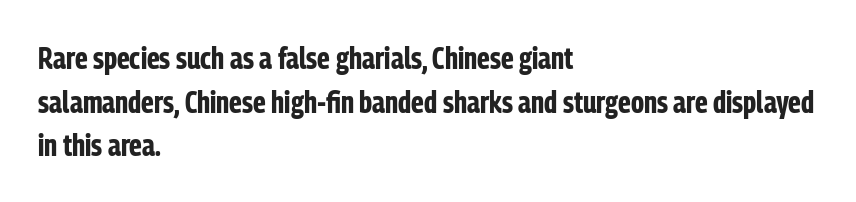
The face used here has the dense, thick strokes of a bold. The lettering stays uniformly vertical, giving the passage a roman look. Inter-character spacing is left at the font's built-in metrics. The text block is weighted toward the left margin, trailing off unevenly rightward.
